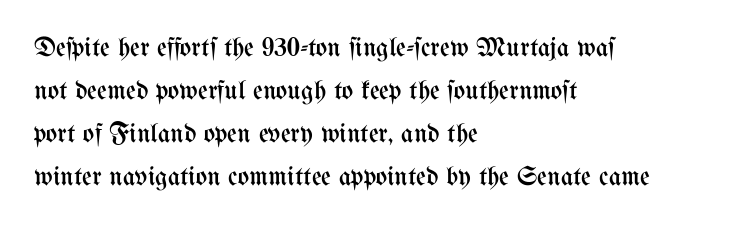
Line beginnings align vertically; line endings do not. Quick note: not italic, upright. No chunkiness to these letters — they're not bold. Default kerning and tracking; the words read as compact shapes.
